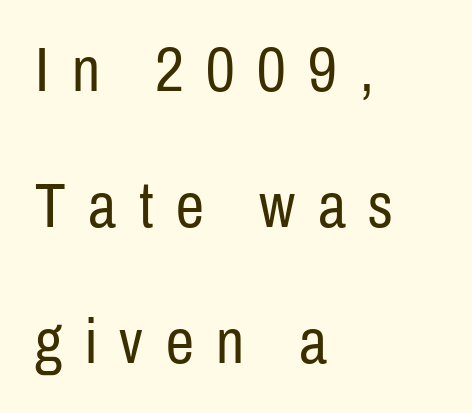
Is this a sans? Yes — the strokes have no serifs. Words appear elongated and porous because spacing is wide. No letter is thick-stroked: the sample isn't bold. Compared with typical paragraphs, the rows here are farther apart.
